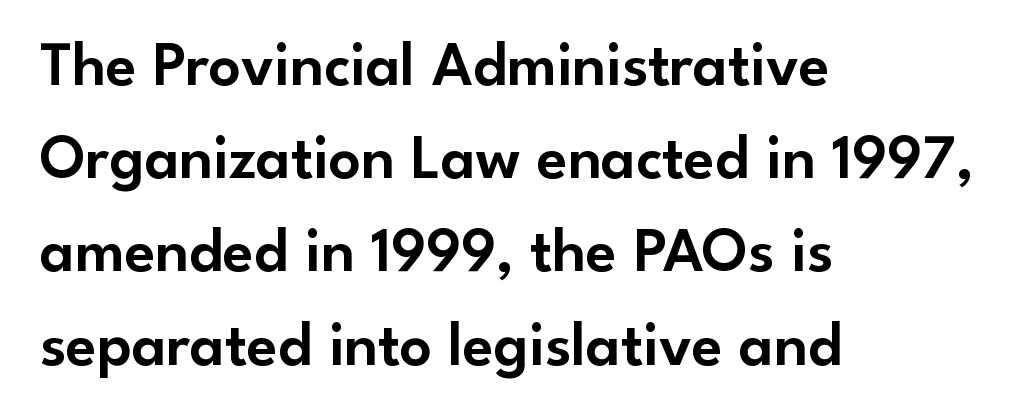
{"serif": "no", "italic": "no", "width": "normal", "stroke_contrast": "low", "x_height": "small", "monospaced": "no", "underline": "no", "align": "left", "line_spacing": "normal", "line_spacing_ratio": 1.48, "letter_spacing": "normal", "letter_spacing_em": 0.0, "glyph_px": 63}
